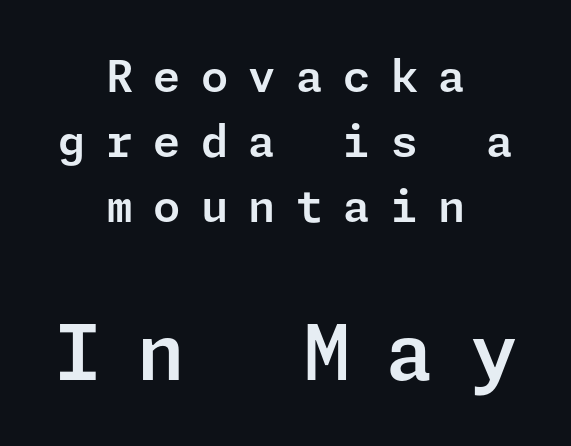
The image shows 77 px sans-serif type, upright; set centered, normal line spacing (1.48x), unusually wide letter spacing (+0.46 em), not underlined; the second (bottom) block is 1.75x larger; low stroke contrast and a medium x-height.
